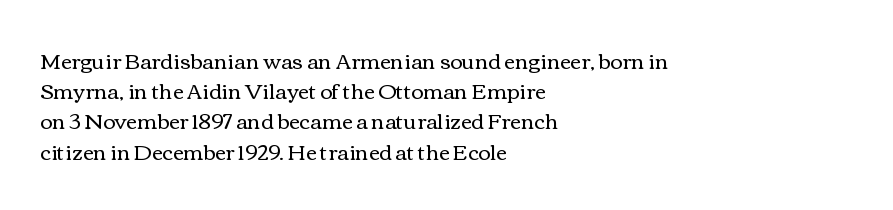
Q: Is the text bold? A: No.
Q: Is the text italic (slanted)? A: No, it is upright.
Q: Is the text underlined? A: No.
Q: How is the paragraph aligned? A: Left-aligned.
Q: Is the spacing between letters normal or unusually wide? A: Normal.
Q: Is the spacing between lines tight, normal or loose? A: Normal.
